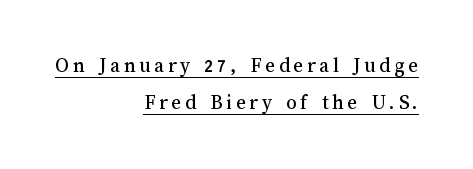
Q: Is the text italic (slanted)? A: No, it is upright.
Q: Is the text underlined? A: Yes.
Q: How is the paragraph aligned? A: Right-aligned.
